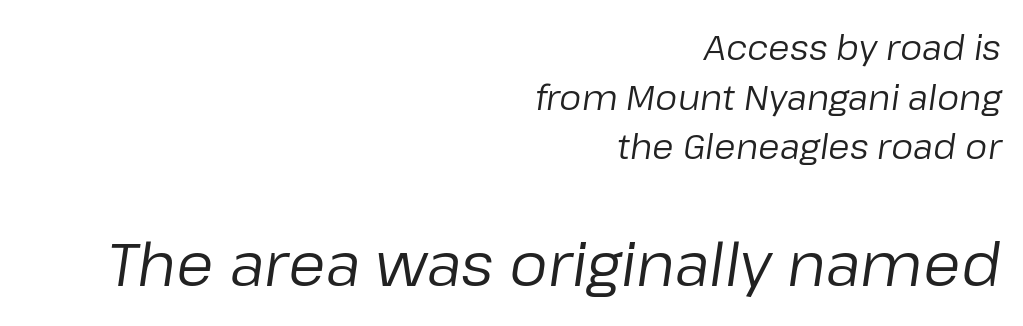
{"italic": "yes", "lean": "right", "slant_degrees": 8, "bold": "no", "weight": "regular", "width": "normal", "stroke_contrast": "low", "x_height": "medium", "monospaced": "no", "underline": "no", "align": "right", "line_spacing": "normal", "line_spacing_ratio": 1.42, "letter_spacing": "normal", "letter_spacing_em": 0.0, "larger_block": "second", "size_ratio": 1.74, "glyph_px": 61}
